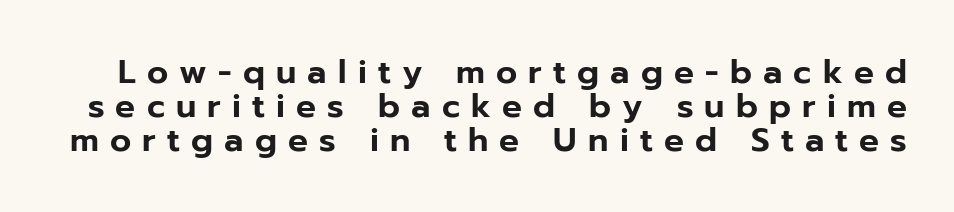
The image shows 33 px sans-serif type, upright; set tight line spacing (1.03x), unusually wide letter spacing (+0.34 em), not underlined; low stroke contrast and a medium x-height.
